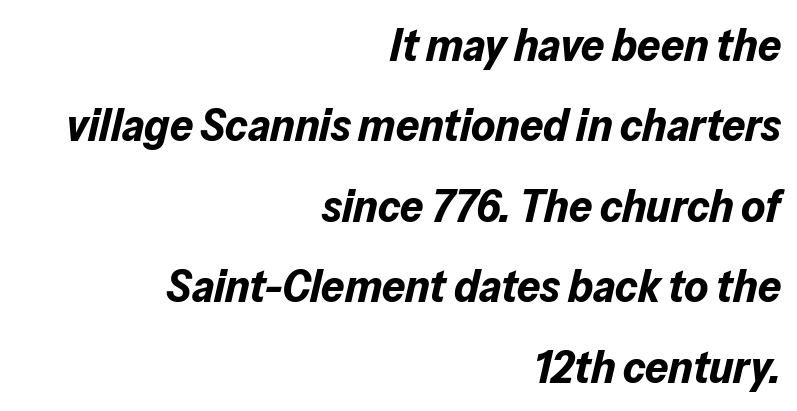
{"italic": "yes", "lean": "right", "slant_degrees": 13, "bold": "yes", "weight": "bold", "width": "normal", "stroke_contrast": "low", "x_height": "medium", "monospaced": "no", "underline": "no", "align": "right", "line_spacing_ratio": 1.75, "letter_spacing": "normal", "letter_spacing_em": 0.0, "glyph_px": 46}
